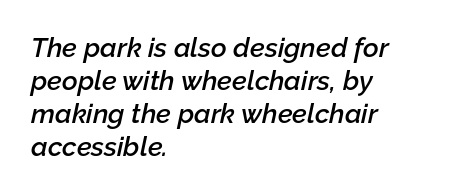
These lines were composed using italics. The strokes are fattened partway — semibold, not bold. Each row of text sits above clean, open space. The setting favours the left margin, as ordinary paragraphs usually do. These lines keep a tight, regular rhythm from letter to letter.
